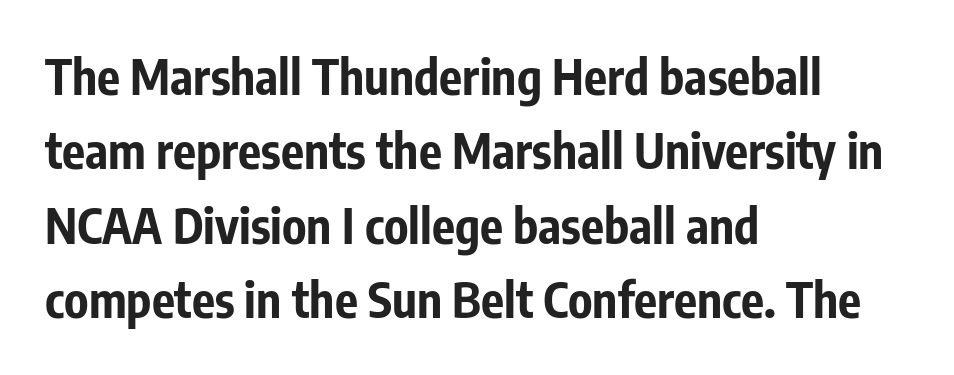
{"serif": "no", "italic": "no", "bold": "yes", "weight": "bold", "width": "condensed", "stroke_contrast": "low", "x_height": "medium", "monospaced": "no", "underline": "no", "align": "left", "line_spacing": "normal", "line_spacing_ratio": 1.55, "letter_spacing": "normal", "letter_spacing_em": 0.0, "glyph_px": 48}
